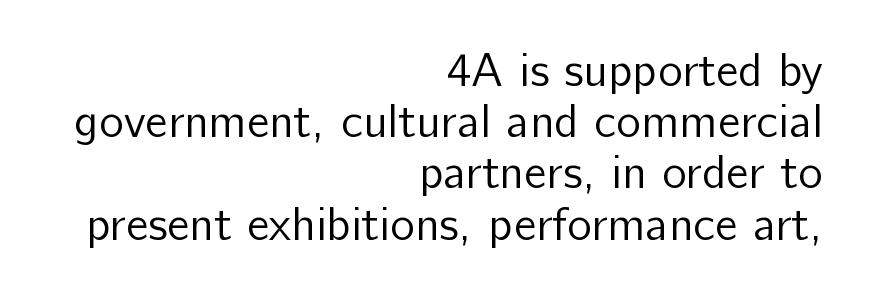
{"serif": "no", "italic": "no", "bold": "no", "weight": "regular", "width": "normal", "stroke_contrast": "low", "x_height": "medium", "monospaced": "no", "underline": "no", "align": "right", "line_spacing": "tight", "line_spacing_ratio": 1.09, "letter_spacing": "normal", "letter_spacing_em": 0.0, "glyph_px": 47}
